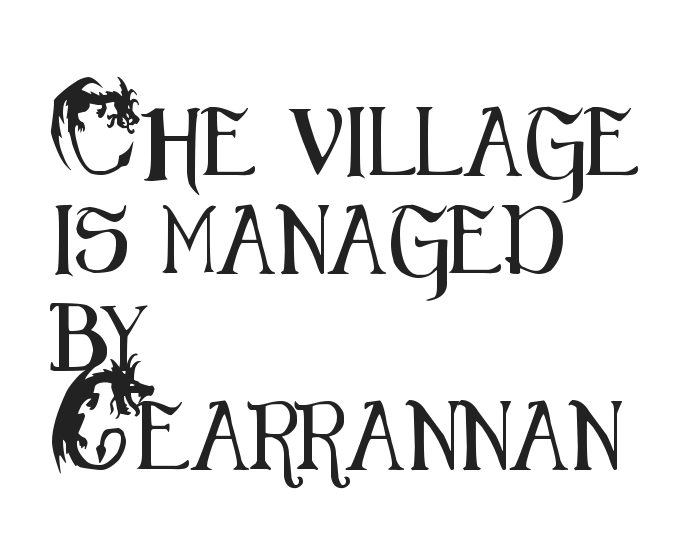
The image shows 68 px condensed sans-serif type, upright; set left-aligned, normal line spacing (1.44x), normal letter spacing, not underlined; medium stroke contrast and a small x-height.
